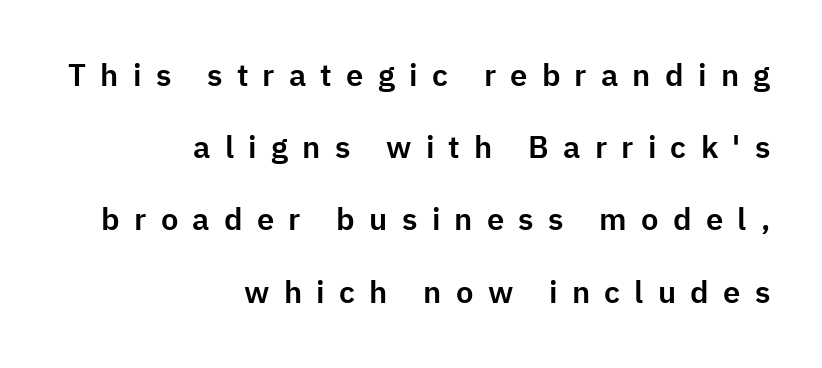
Q: Is the text italic (slanted)? A: No, it is upright.
Q: Is the typeface a serif or a sans-serif typeface? A: Sans-serif.
Q: Is the text underlined? A: No.
Q: How is the paragraph aligned? A: Right-aligned.
Q: Is the spacing between letters normal or unusually wide? A: Unusually wide.
Q: Is the spacing between lines tight, normal or loose? A: Loose.
Q: Width (condensed, normal, or wide)? A: Normal.
Q: Stroke contrast? A: Low.
Q: x-height? A: Medium.
Q: Monospaced? A: No.
